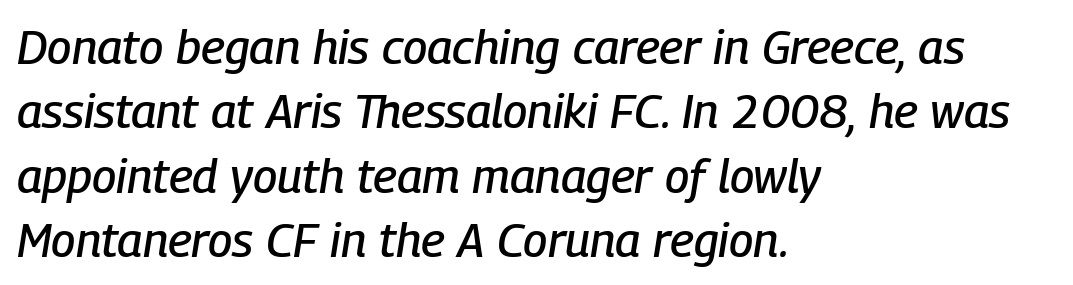
The image shows 48 px condensed type, italic (leaning right); set left-aligned, normal line spacing (1.34x), normal letter spacing, not underlined; low stroke contrast and a medium x-height.
